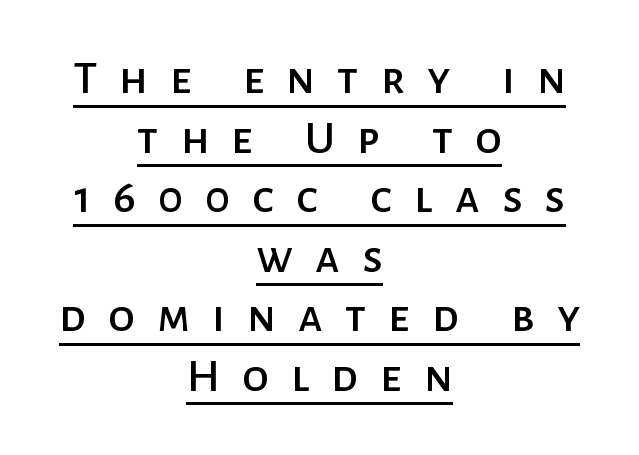
The image shows 48 px sans-serif type, upright; set centered, line spacing 1.24x, unusually wide letter spacing (+0.46 em), underlined; low stroke contrast and a medium x-height.
